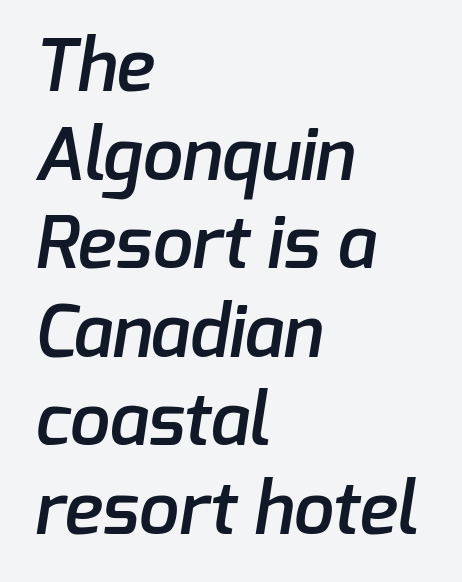
The image shows 72 px semibold sans-serif type; set left-aligned, line spacing 1.23x, normal letter spacing, not underlined; low stroke contrast and a medium x-height.
